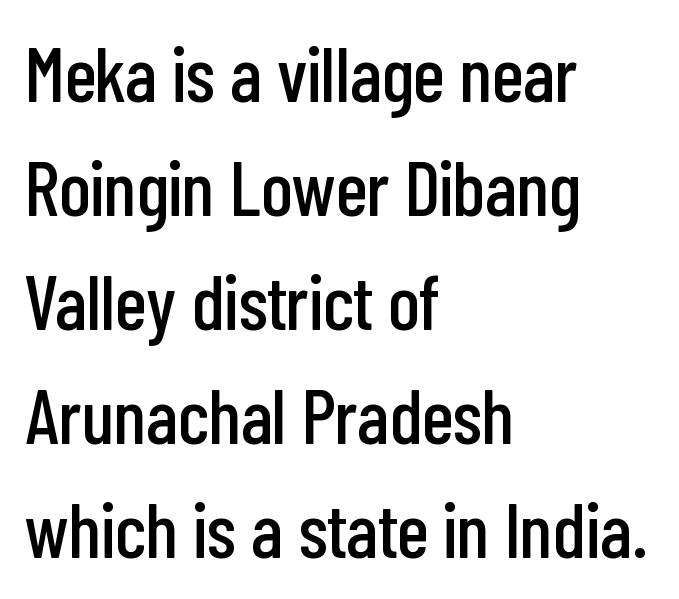
Is the block centered? No — it sits flush against the left margin. The line texture is even and compact thanks to regular tracking. Every stem runs plumb, perpendicular to the baseline. Looks like regular typesetting: each glyph gets only the width it needs.
